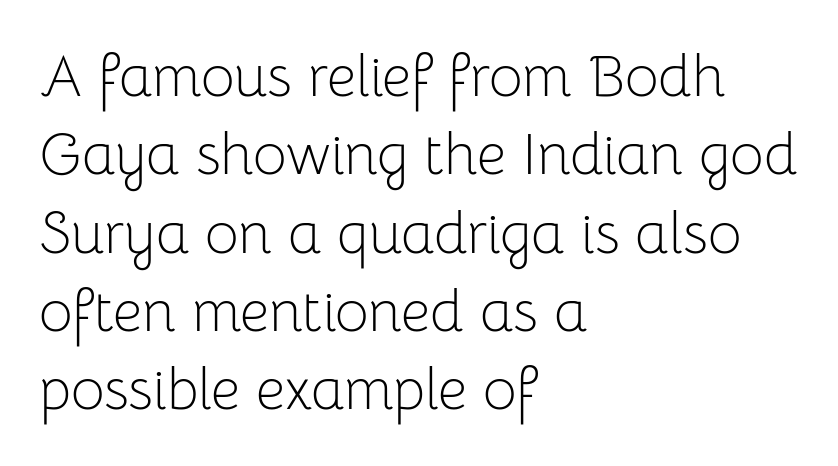
The image shows 58 px light sans-serif type, upright; set left-aligned, normal line spacing (1.35x), normal letter spacing, not underlined; low stroke contrast and a medium x-height.
